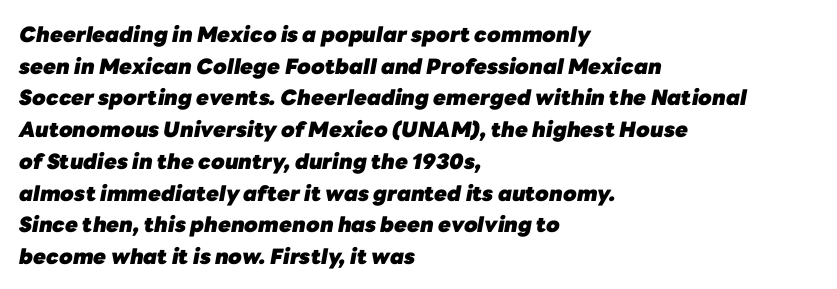
{"italic": "yes", "lean": "right", "slant_degrees": 10, "bold": "yes", "underline": "no", "align": "left", "line_spacing": "normal", "line_spacing_ratio": 1.51, "letter_spacing": "normal", "letter_spacing_em": 0.0, "glyph_px": 21}
